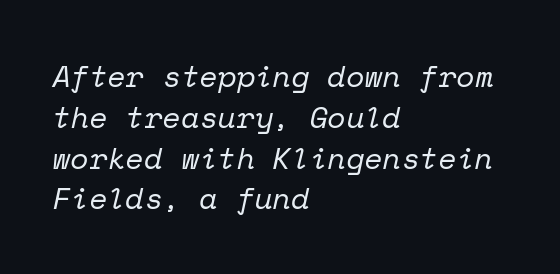
Yep, those are serifs on the letters. Tall strokes in this sample are angled rather than plumb. You could call the tracking neutral — neither tight nor loose. These lines stack with their left ends in a neat column. You could count columns in this text — the font is strictly monospaced.
